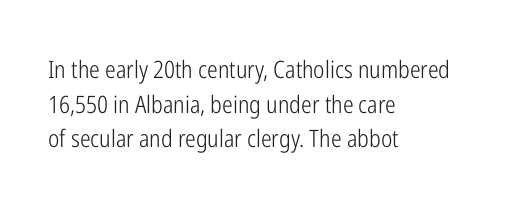
Regarding leading, the lines here are spaced in the standard way. The letters look calm and open, with moderate or lighter stems. Layout note: lines flush left. The rendering keeps characters at their native spacing. The lettering stays uniformly vertical, giving the passage a roman look. Underline: absent.
